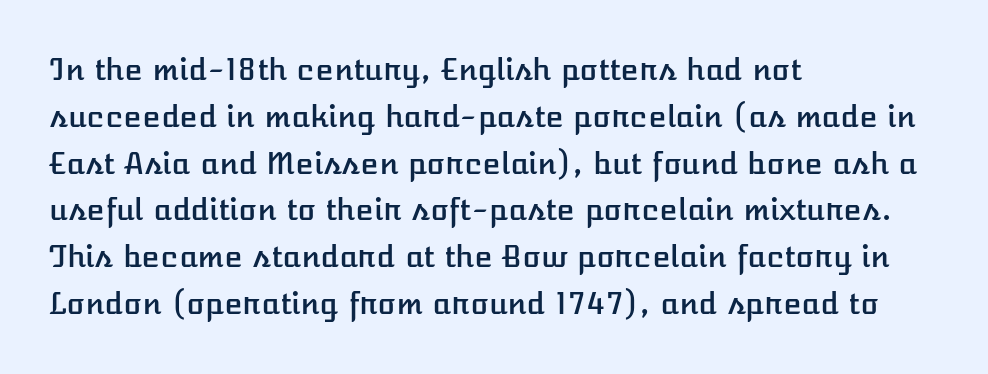
The image shows 30 px text type, upright; set left-aligned, normal line spacing (1.56x), normal letter spacing, not underlined; low stroke contrast and a medium x-height.
